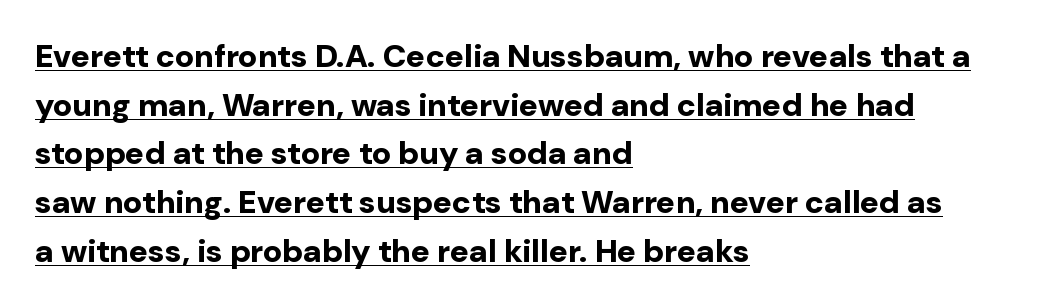
Italic? Not at all — the glyphs are vertical. Nope, no serifs anywhere on these letters. This sample uses plain, unmodified letter spacing. The sample's only ornament is a line tracing under the words. Note the varied advance widths — an 'i' is clearly narrower than an 'm'. How heavy is the stroke? Heavy — this is a bold.
